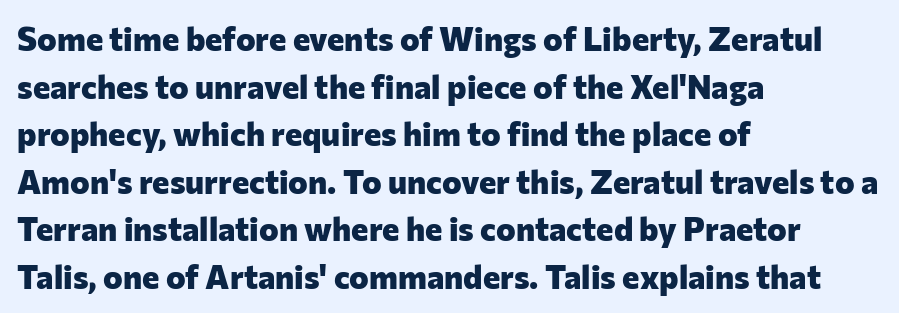
Every letter is thick-stroked: bold, no question. Nope, no serifs anywhere on these letters. The foot of each line stays bare and open. What's the leading like? Ordinary, nothing unusual. The passage shown is typed in a proportional face where columns would drift. Rendered with straight, roman letterforms.
